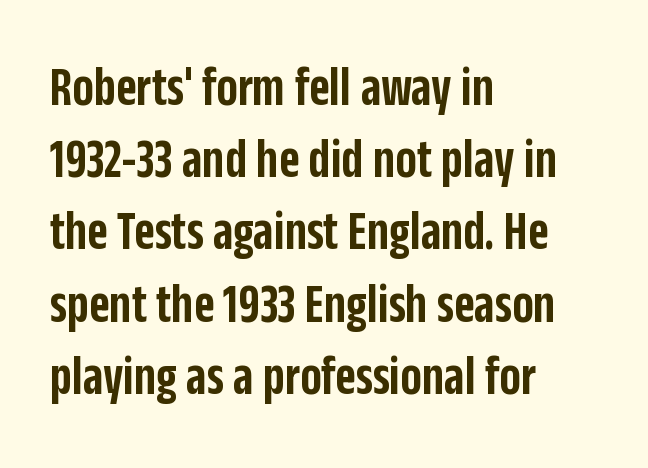
Underlining? Definitely not there. Between one letter and the next there's only the usual sliver of space. All the whitespace from short lines collects on the right. Ascenders rise straight up at ninety degrees.
